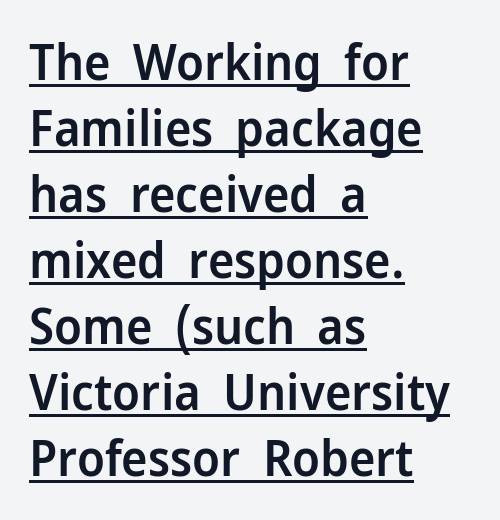
Q: Is the text bold? A: Semi-bold.
Q: Is the text italic (slanted)? A: No, it is upright.
Q: Is the typeface a serif or a sans-serif typeface? A: Sans-serif.
Q: Is the text underlined? A: Yes.
Q: How is the paragraph aligned? A: Left-aligned.
Q: Is the spacing between letters normal or unusually wide? A: Normal.
Q: Is the spacing between lines tight, normal or loose? A: Normal.
Q: Width (condensed, normal, or wide)? A: Normal.
Q: Stroke contrast? A: Low.
Q: x-height? A: Medium.
Q: Monospaced? A: No.
